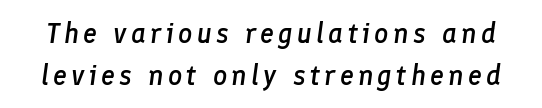
The image shows 28 px semibold type, italic (leaning right); set normal line spacing (1.5x), not underlined; low stroke contrast and a medium x-height.
